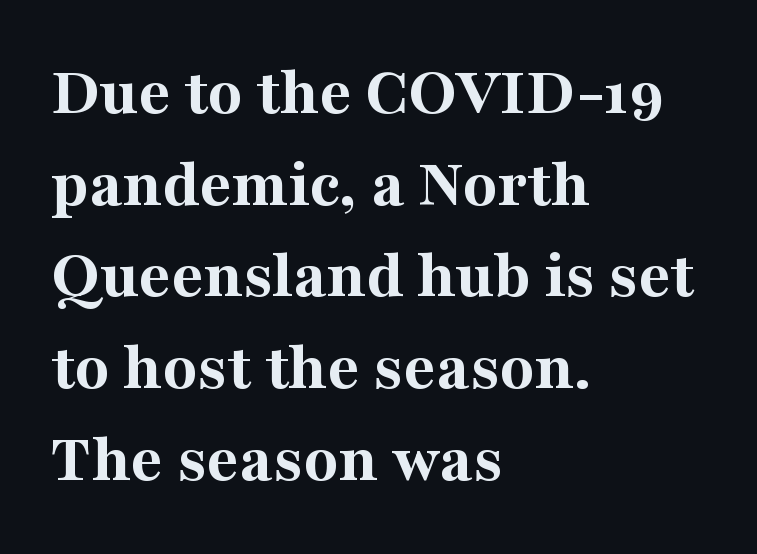
The image shows 70 px bold serif type, upright; set left-aligned, normal line spacing (1.31x), normal letter spacing, not underlined; medium stroke contrast and a medium x-height.
